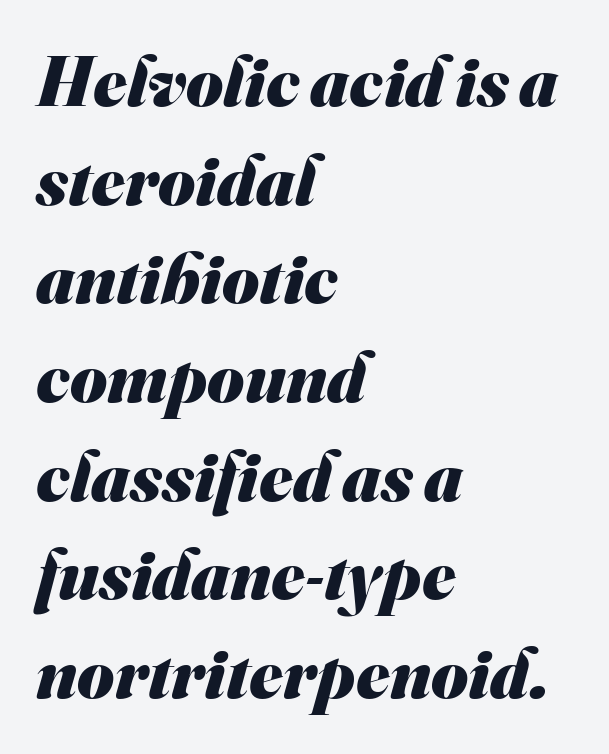
Classification — sans serif. This rendering uses left alignment, leaving the right contour irregular. Every letter is thick-stroked: bold, no question. Just letters on the line, the space beneath them empty.
